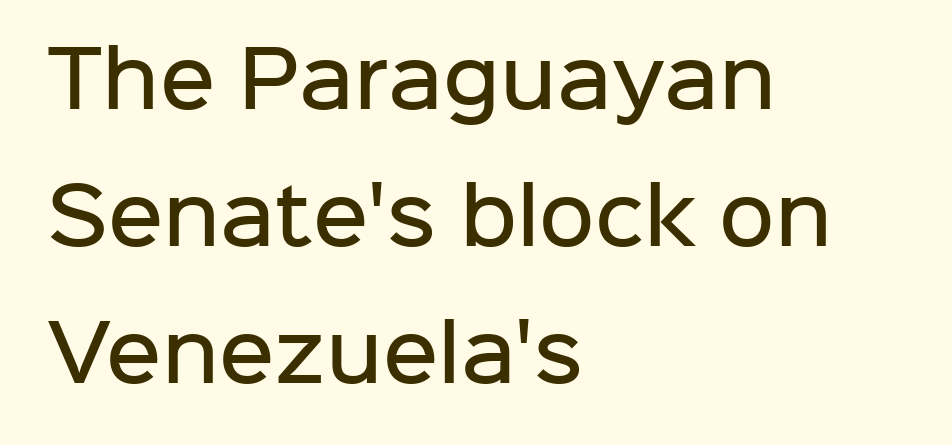
Strokes here are thickened, but only to semibold level. The type sits square on the baseline with zero lean. The letters advance in unequal steps, a hallmark of proportional type. This rendering employs a face without finishing strokes, i.e., a sans-serif. This rendering features lettering with no underline.
